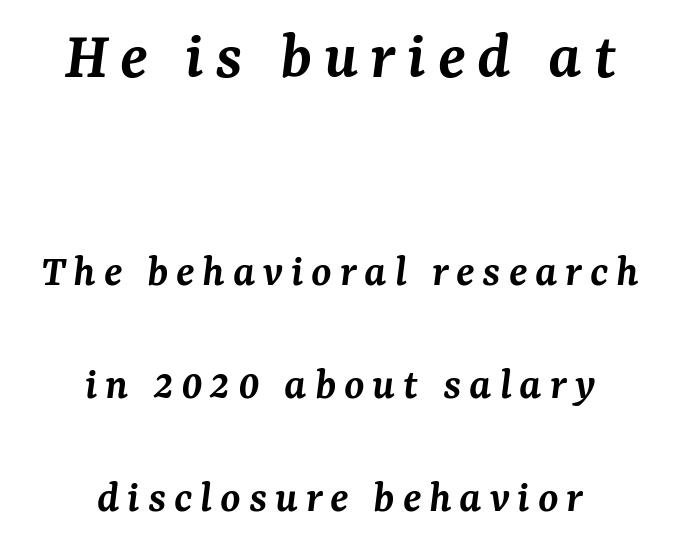
The image shows 69 px semibold serif type, italic (leaning right); set centered, loose line spacing (2.46x), not underlined; the first (top) block is 1.5x larger; medium stroke contrast and a medium x-height.
